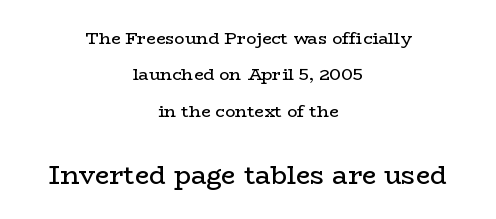
Q: Is the text bold? A: No.
Q: Is the text italic (slanted)? A: No, it is upright.
Q: Is the text underlined? A: No.
Q: How is the paragraph aligned? A: Centered.
Q: Is the spacing between letters normal or unusually wide? A: Normal.
Q: Is the spacing between lines tight, normal or loose? A: Loose.
Q: Which block of text is set in a larger size, the first (top) or the second (bottom)? A: The second (bottom) one.
